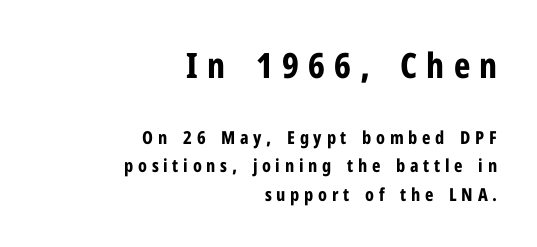
Q: Is the text bold? A: Yes.
Q: Is the text italic (slanted)? A: No, it is upright.
Q: Is the typeface a serif or a sans-serif typeface? A: Sans-serif.
Q: Is the text underlined? A: No.
Q: How is the paragraph aligned? A: Right-aligned.
Q: Is the spacing between letters normal or unusually wide? A: Unusually wide.
Q: Is the spacing between lines tight, normal or loose? A: Normal.
Q: Which block of text is set in a larger size, the first (top) or the second (bottom)? A: The first (top) one.
Q: Width (condensed, normal, or wide)? A: Condensed.
Q: Stroke contrast? A: Low.
Q: x-height? A: Medium.
Q: Monospaced? A: No.
